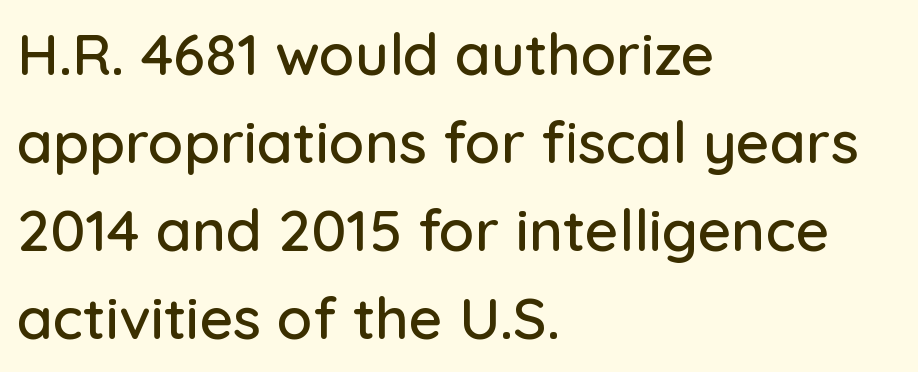
Q: Is the text italic (slanted)? A: No, it is upright.
Q: Is the typeface a serif or a sans-serif typeface? A: Sans-serif.
Q: Is the text underlined? A: No.
Q: How is the paragraph aligned? A: Left-aligned.
Q: Is the spacing between letters normal or unusually wide? A: Normal.
Q: Is the spacing between lines tight, normal or loose? A: Normal.
Q: Width (condensed, normal, or wide)? A: Normal.
Q: Stroke contrast? A: Low.
Q: x-height? A: Medium.
Q: Monospaced? A: No.
